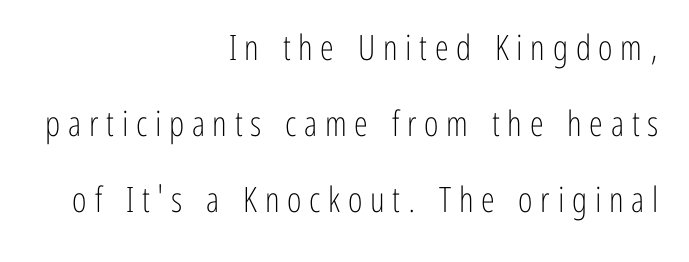
Q: Is the text bold? A: No.
Q: Is the text italic (slanted)? A: No, it is upright.
Q: Is the typeface a serif or a sans-serif typeface? A: Sans-serif.
Q: Is the text underlined? A: No.
Q: How is the paragraph aligned? A: Right-aligned.
Q: Is the spacing between letters normal or unusually wide? A: Unusually wide.
Q: Is the spacing between lines tight, normal or loose? A: Loose.
Q: Width (condensed, normal, or wide)? A: Condensed.
Q: Stroke contrast? A: Low.
Q: x-height? A: Medium.
Q: Monospaced? A: No.
